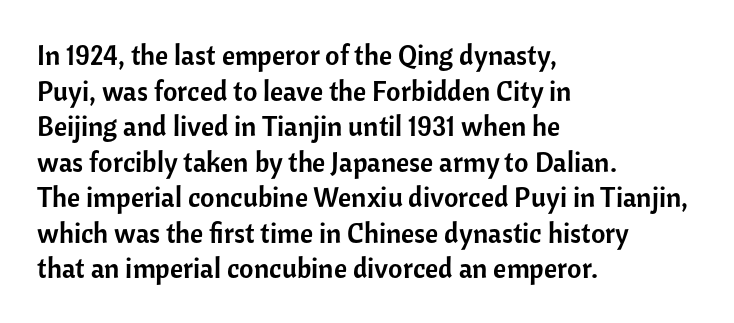
The image shows 28 px sans-serif type, upright; set left-aligned, normal line spacing (1.27x), normal letter spacing, not underlined; low stroke contrast and a medium x-height.
